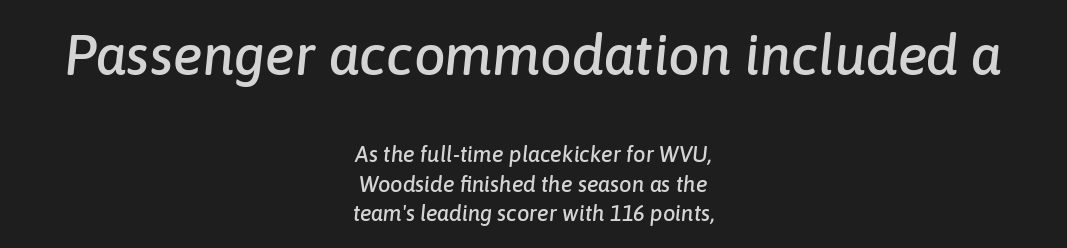
Rule under the text: the space is simply empty. Notice how descenders clear the ascenders below comfortably — that's standard leading. Italic: yes, the glyphs are oblique. The lines are quadded center.
